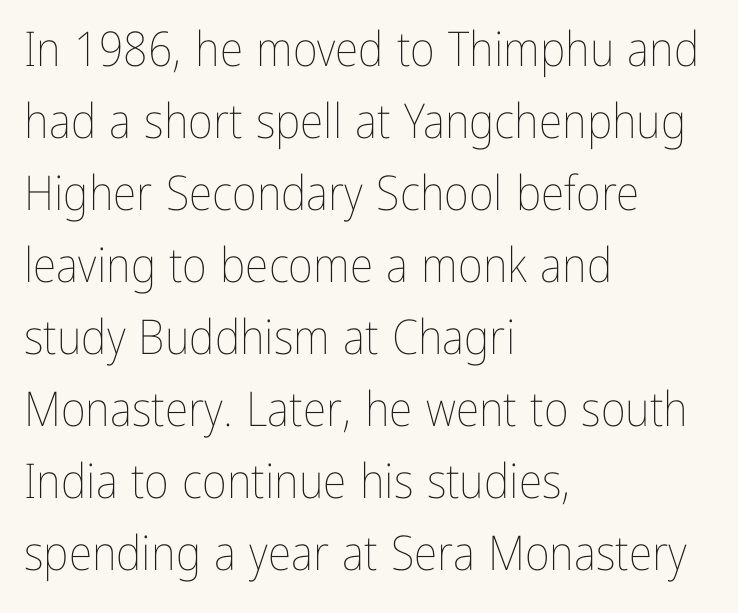
Does the lettering tilt? It doesn't — this is upright. The typesetter chose a ragged-right arrangement here. Students, note that the glyphs here touch the page at normal intervals. Looks like regular typesetting: each glyph gets only the width it needs. Honestly, there is no underline to notice here at all.
